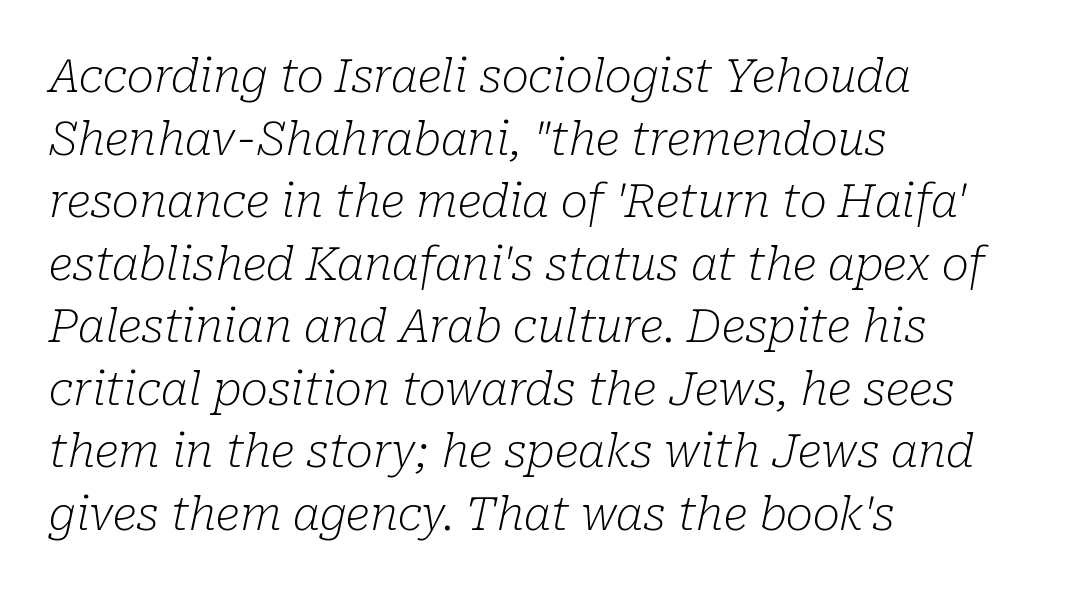
Unlike a clean sans, this face finishes its strokes with serifs. The passage shown leans; its letterforms are oblique. This sample is left-justified, so line endings fall wherever the words run out. Compared with typical paragraphs, the rows here are spaced about the same.
